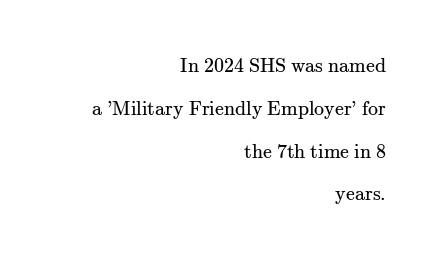
{"italic": "no", "bold": "no", "underline": "no", "align": "right", "line_spacing": "loose", "line_spacing_ratio": 2.14, "letter_spacing": "normal", "letter_spacing_em": 0.0, "glyph_px": 20}
